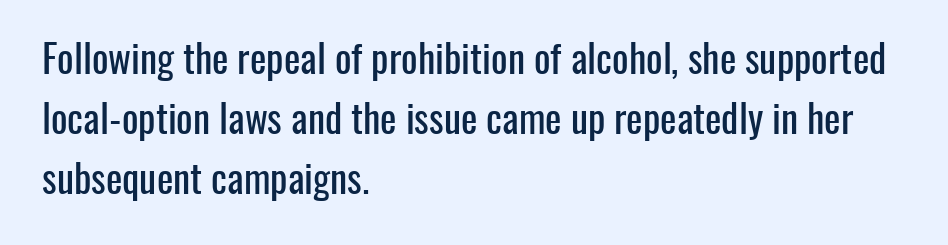
Q: Is the text italic (slanted)? A: No, it is upright.
Q: Is the typeface a serif or a sans-serif typeface? A: Sans-serif.
Q: Is the text underlined? A: No.
Q: How is the paragraph aligned? A: Left-aligned.
Q: Is the spacing between letters normal or unusually wide? A: Normal.
Q: Is the spacing between lines tight, normal or loose? A: Normal.
Q: Width (condensed, normal, or wide)? A: Condensed.
Q: Stroke contrast? A: Low.
Q: x-height? A: Medium.
Q: Monospaced? A: No.
